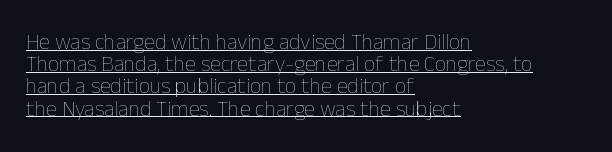
The image shows 22 px text type, upright; set left-aligned, tight line spacing (1.01x), normal letter spacing, underlined.
